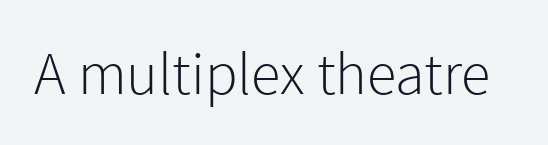
{"serif": "no", "italic": "no", "bold": "no", "weight": "light", "width": "normal", "x_height": "medium", "monospaced": "no", "underline": "no", "letter_spacing": "normal", "letter_spacing_em": 0.0, "glyph_px": 60}
